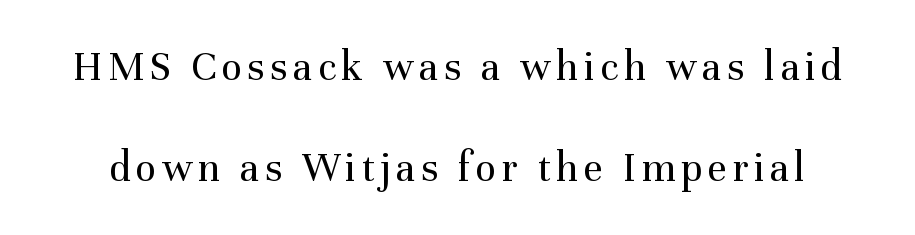
Q: Is the text bold? A: No.
Q: Is the text italic (slanted)? A: No, it is upright.
Q: Is the typeface a serif or a sans-serif typeface? A: Serif.
Q: Is the text underlined? A: No.
Q: Is the spacing between lines tight, normal or loose? A: Loose.
Q: Width (condensed, normal, or wide)? A: Normal.
Q: Stroke contrast? A: Medium.
Q: x-height? A: Medium.
Q: Monospaced? A: No.
